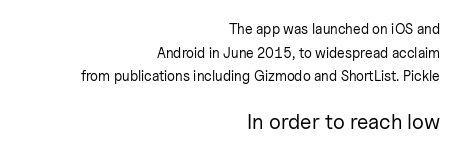
{"italic": "no", "bold": "no", "underline": "no", "align": "right", "line_spacing": "normal", "line_spacing_ratio": 1.69, "letter_spacing": "normal", "letter_spacing_em": 0.0, "larger_block": "second", "size_ratio": 1.5, "glyph_px": 21}
